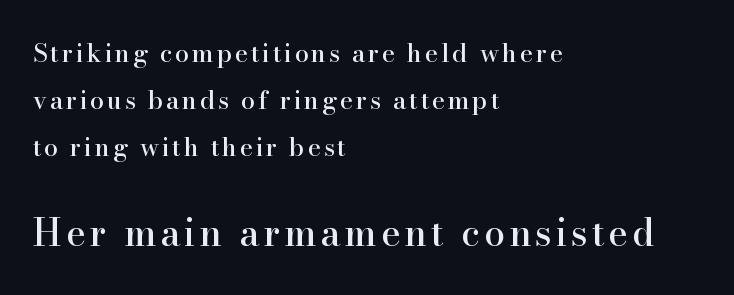
The image shows 37 px serif type, upright; set left-aligned, line spacing 1.89x, not underlined; the second (bottom) block is 1.48x larger; high stroke contrast and a small x-height.
